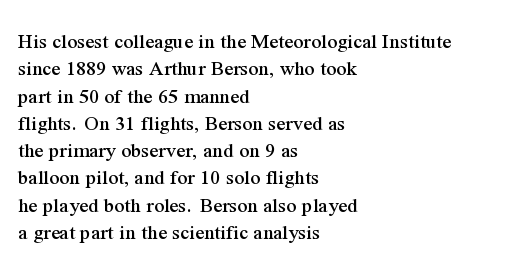
{"italic": "no", "underline": "no", "align": "left", "line_spacing_ratio": 1.24, "letter_spacing": "normal", "letter_spacing_em": 0.0, "glyph_px": 22}
